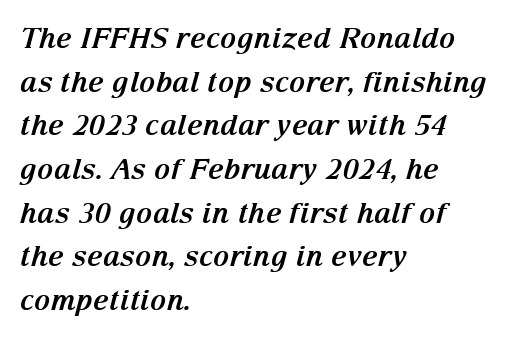
Q: Is the text bold? A: Yes.
Q: Is the text italic (slanted)? A: Yes, it leans right by about 15 degrees.
Q: Is the typeface a serif or a sans-serif typeface? A: Serif.
Q: Is the text underlined? A: No.
Q: How is the paragraph aligned? A: Left-aligned.
Q: Is the spacing between letters normal or unusually wide? A: Normal.
Q: Is the spacing between lines tight, normal or loose? A: Normal.
Q: Width (condensed, normal, or wide)? A: Normal.
Q: Stroke contrast? A: Medium.
Q: x-height? A: Medium.
Q: Monospaced? A: No.
